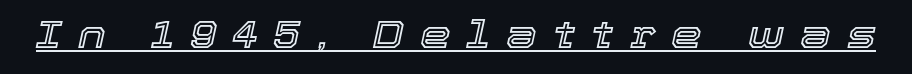
{"italic": "yes", "lean": "right", "slant_degrees": 12, "width": "normal", "x_height": "medium", "monospaced": "no", "underline": "yes", "letter_spacing": "wide", "letter_spacing_em": 0.41, "glyph_px": 39}
